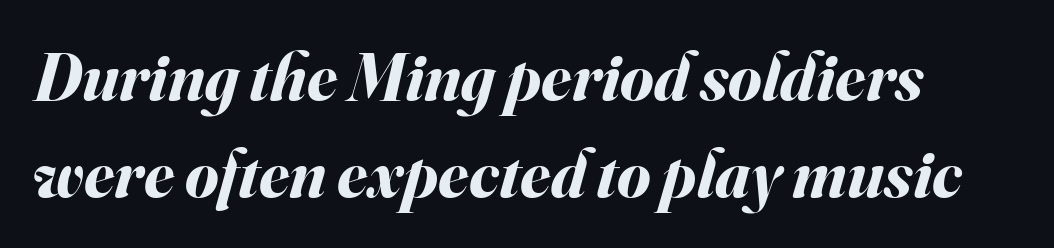
The image shows 68 px bold type, italic (leaning right); set normal line spacing (1.42x), normal letter spacing, not underlined; medium stroke contrast and a small x-height.
